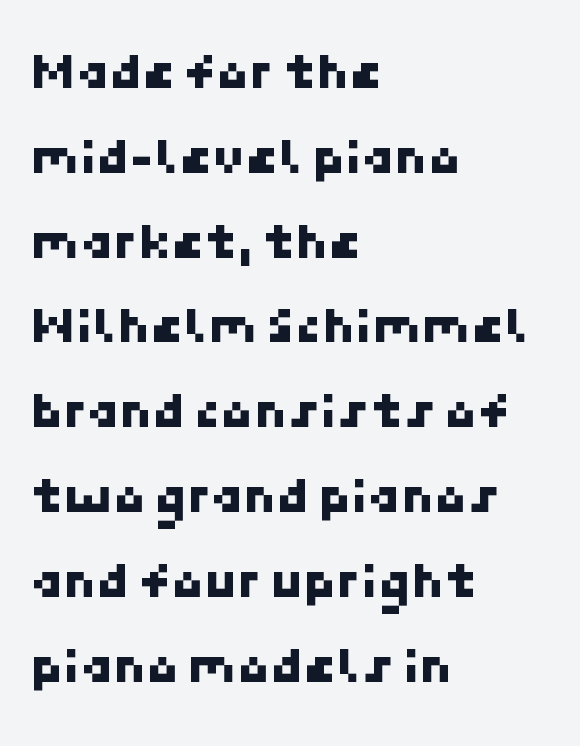
{"serif": "no", "width": "normal", "stroke_contrast": "low", "x_height": "medium", "underline": "no", "align": "left", "line_spacing": "normal", "line_spacing_ratio": 1.6, "letter_spacing": "normal", "letter_spacing_em": 0.0, "glyph_px": 53}
